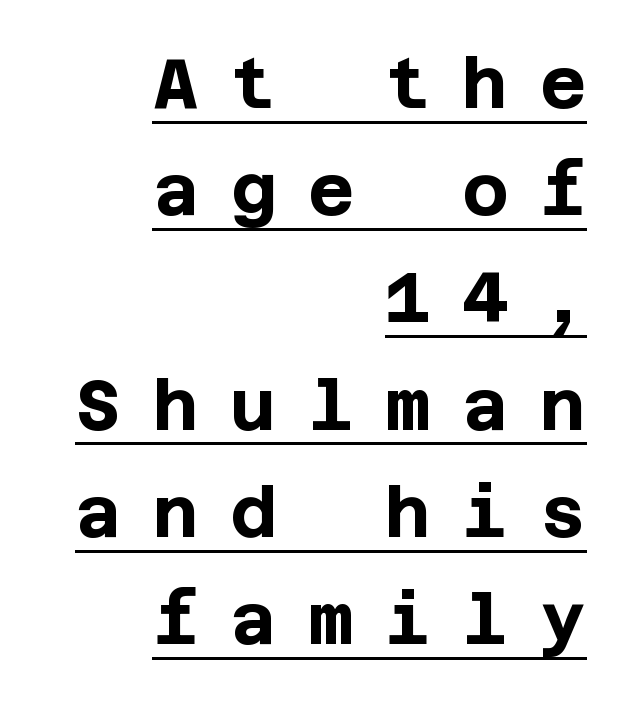
{"serif": "no", "italic": "no", "bold": "yes", "weight": "bold", "width": "normal", "stroke_contrast": "low", "x_height": "large", "underline": "yes", "align": "right", "line_spacing": "normal", "line_spacing_ratio": 1.51, "letter_spacing": "wide", "letter_spacing_em": 0.44, "glyph_px": 71}
